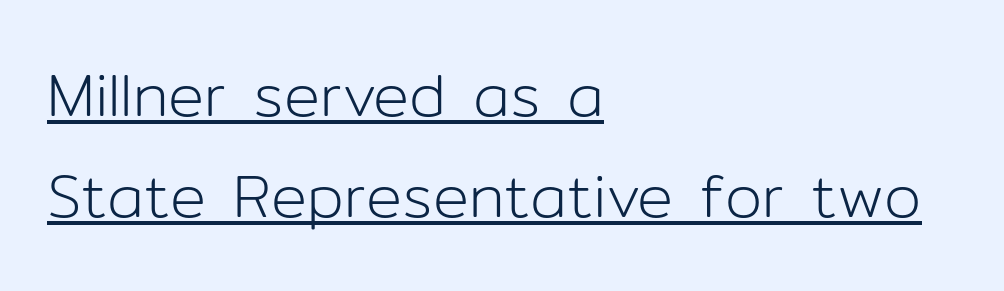
Q: Is the text bold? A: No.
Q: Is the text italic (slanted)? A: No, it is upright.
Q: Is the typeface a serif or a sans-serif typeface? A: Sans-serif.
Q: Is the text underlined? A: Yes.
Q: How is the paragraph aligned? A: Left-aligned.
Q: Is the spacing between letters normal or unusually wide? A: Normal.
Q: Is the spacing between lines tight, normal or loose? A: Normal.
Q: Width (condensed, normal, or wide)? A: Normal.
Q: Stroke contrast? A: Low.
Q: x-height? A: Medium.
Q: Monospaced? A: No.
